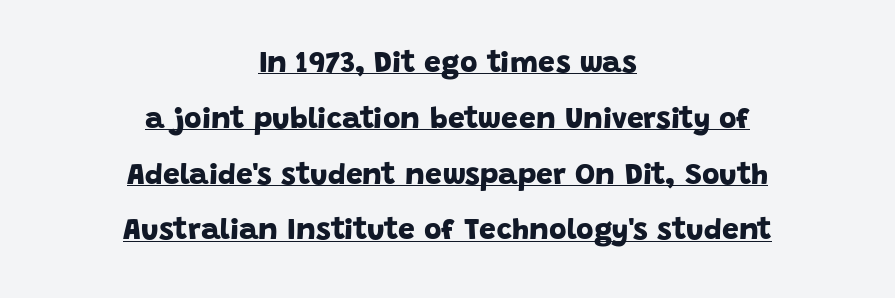
Between one letter and the next there's only the usual sliver of space. The rendering uses natural spacing where letterforms have individual widths. Notice how the passage keeps no hard edge, just a central spine. The string is rendered with underlining switched on.
